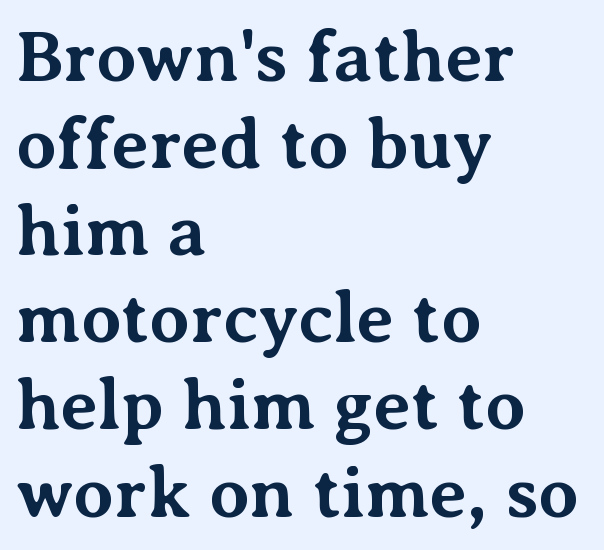
Observe the ordinary spacing: letters are neighbours, not strangers. Emphasis by weight is at full strength: bold. Designer's note — italics off, roman on. The lines in this sample share a left origin and differ only in where they stop.
